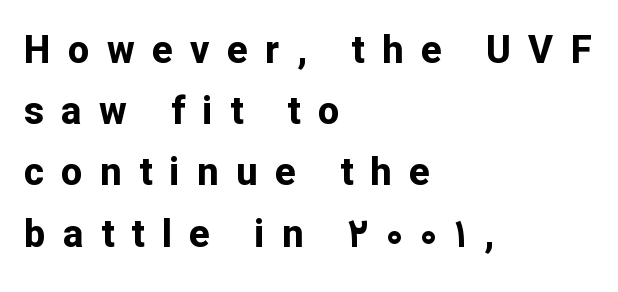
{"serif": "no", "italic": "no", "bold": "yes", "weight": "bold", "width": "normal", "stroke_contrast": "low", "x_height": "medium", "monospaced": "no", "underline": "no", "align": "left", "line_spacing": "normal", "line_spacing_ratio": 1.61, "letter_spacing": "wide", "letter_spacing_em": 0.46, "glyph_px": 38}
